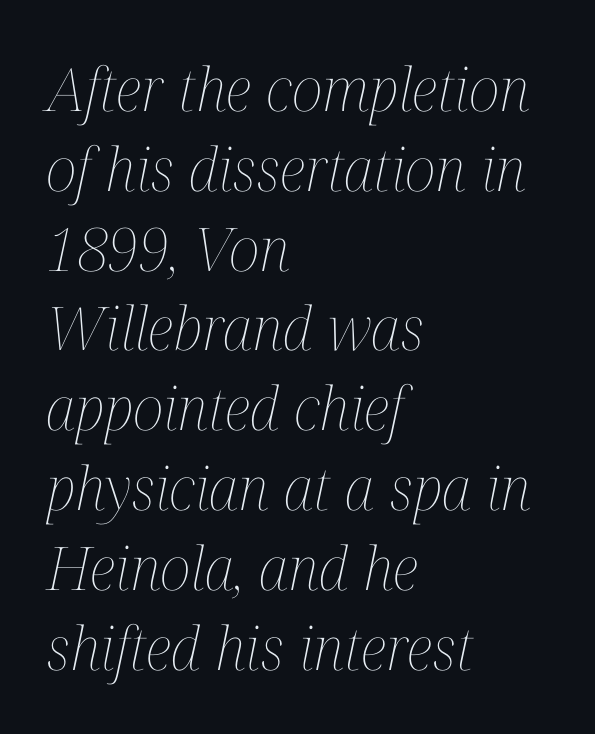
The image shows 60 px thin, condensed type, italic (leaning right); set left-aligned, normal line spacing (1.33x), normal letter spacing, not underlined; medium stroke contrast and a medium x-height.
